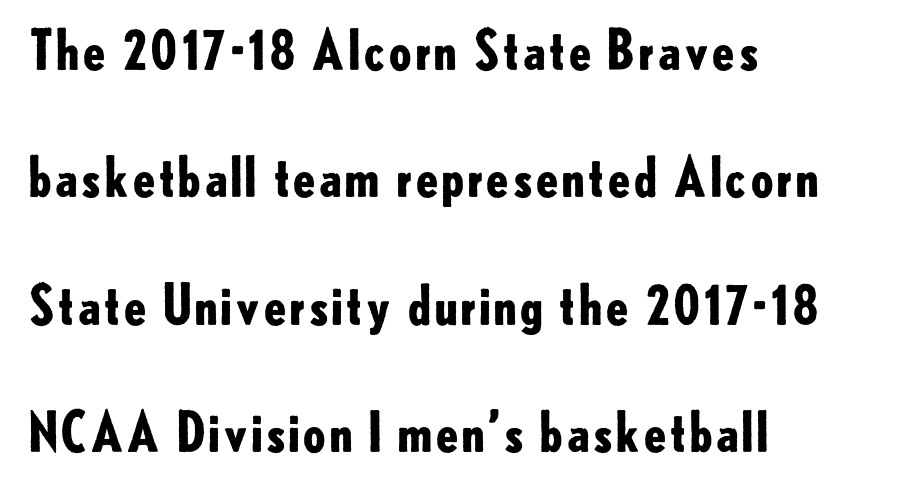
The image shows 54 px bold sans-serif type, upright; set left-aligned, loose line spacing (2.36x), normal letter spacing, not underlined; low stroke contrast and a small x-height.
